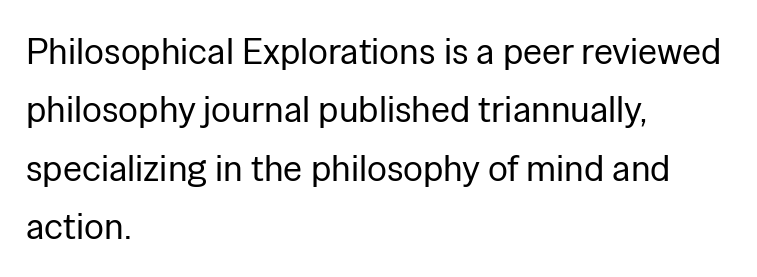
The image shows 37 px regular-weight sans-serif type, upright; set left-aligned, normal line spacing (1.58x), normal letter spacing, not underlined; low stroke contrast and a medium x-height.
